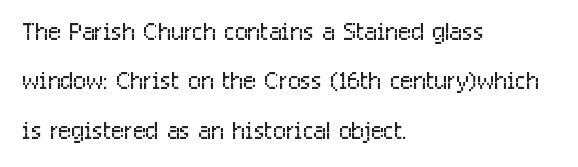
The typesetter chose a ragged-right arrangement here. Line spacing here is normal. The foot of each line stays bare and open. Is the letter spacing exaggerated? No — it looks like the ordinary default. Posture: vertical.
